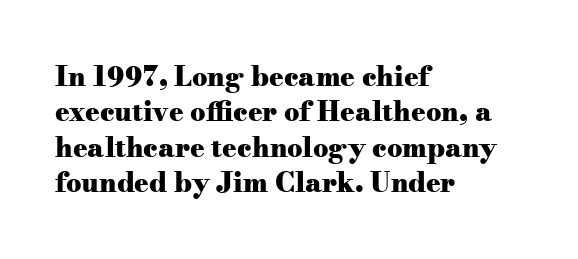
{"italic": "no", "bold": "yes", "underline": "no", "align": "left", "line_spacing": "normal", "line_spacing_ratio": 1.31, "letter_spacing": "normal", "letter_spacing_em": 0.0, "glyph_px": 27}
